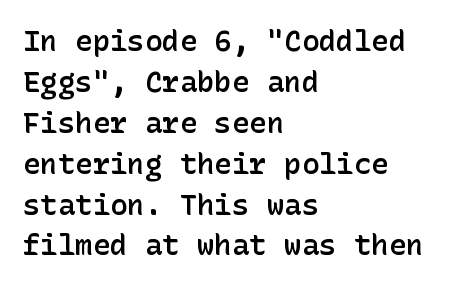
The image shows 29 px semibold sans-serif type, upright; set left-aligned, normal line spacing (1.41x), normal letter spacing, not underlined; low stroke contrast and a medium x-height.
